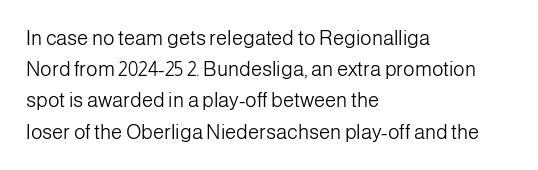
{"italic": "no", "bold": "no", "underline": "no", "align": "left", "line_spacing": "normal", "line_spacing_ratio": 1.56, "letter_spacing": "normal", "letter_spacing_em": 0.0, "glyph_px": 20}
